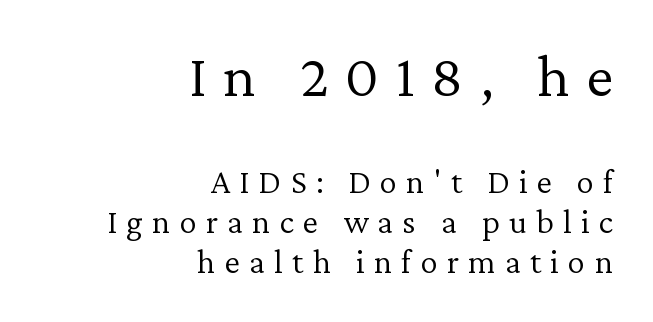
{"serif": "yes", "italic": "no", "bold": "no", "weight": "light", "width": "normal", "stroke_contrast": "low", "x_height": "medium", "monospaced": "no", "underline": "no", "align": "right", "line_spacing": "tight", "line_spacing_ratio": 1.15, "letter_spacing": "wide", "letter_spacing_em": 0.26, "larger_block": "first", "size_ratio": 1.77, "glyph_px": 62}
